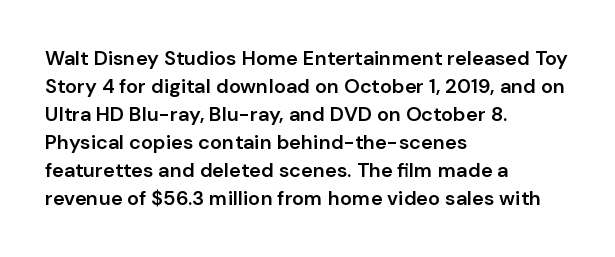
{"italic": "no", "bold": "semi", "underline": "no", "align": "left", "line_spacing": "normal", "line_spacing_ratio": 1.4, "letter_spacing": "normal", "letter_spacing_em": 0.0, "glyph_px": 20}
